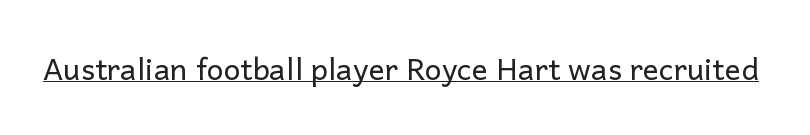
Q: Is the text bold? A: No.
Q: Is the text italic (slanted)? A: No, it is upright.
Q: Is the typeface a serif or a sans-serif typeface? A: Sans-serif.
Q: Is the text underlined? A: Yes.
Q: Is the spacing between letters normal or unusually wide? A: Normal.
Q: Width (condensed, normal, or wide)? A: Normal.
Q: Stroke contrast? A: Low.
Q: x-height? A: Medium.
Q: Monospaced? A: No.
